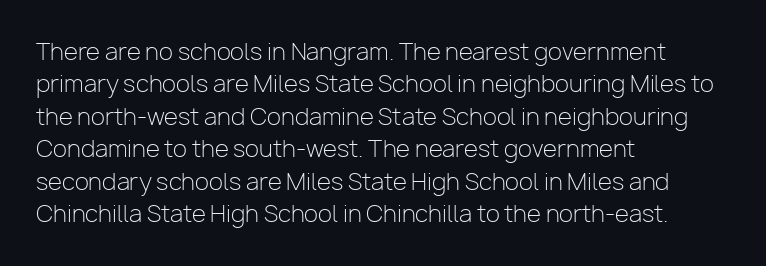
Q: Is the text bold? A: No.
Q: Is the text italic (slanted)? A: No, it is upright.
Q: Is the text underlined? A: No.
Q: How is the paragraph aligned? A: Left-aligned.
Q: Is the spacing between letters normal or unusually wide? A: Normal.
Q: Is the spacing between lines tight, normal or loose? A: Normal.
